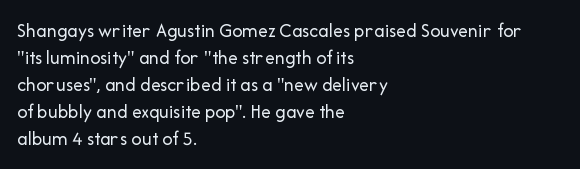
{"italic": "no", "bold": "no", "underline": "no", "align": "left", "line_spacing": "normal", "line_spacing_ratio": 1.35, "letter_spacing": "normal", "letter_spacing_em": 0.0, "glyph_px": 20}
